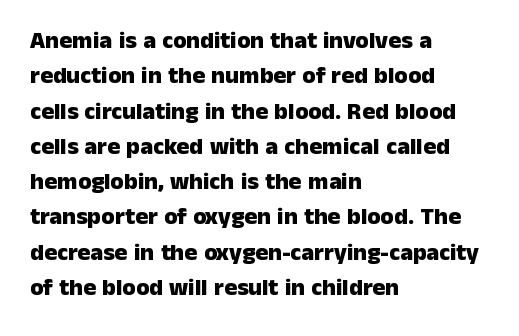
The baseline area is clear. Rendered with straight, roman letterforms. The face used here has the dense, thick strokes of a bold. One-word summary of the alignment: left.
